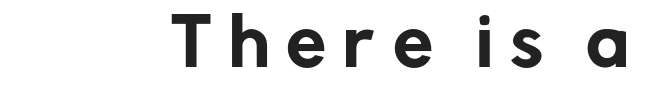
The image shows 64 px sans-serif type, upright; set right-aligned, unusually wide letter spacing (+0.26 em), not underlined; low stroke contrast and a medium x-height.
